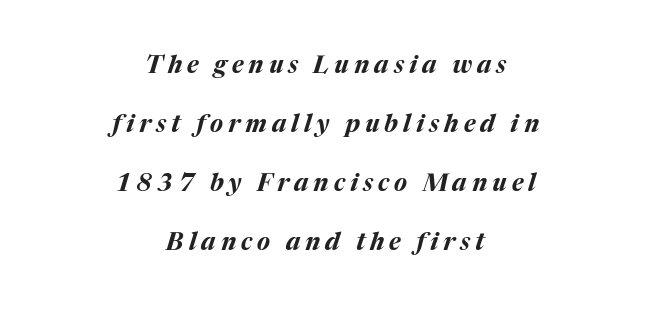
Each glyph is drawn with heavy, bold strokes. This rendering features lettering with no underline. These lines stack symmetrically, like a column narrowing and widening about its center. Leading: increased. The face used here has a pronounced slope to its letters.
